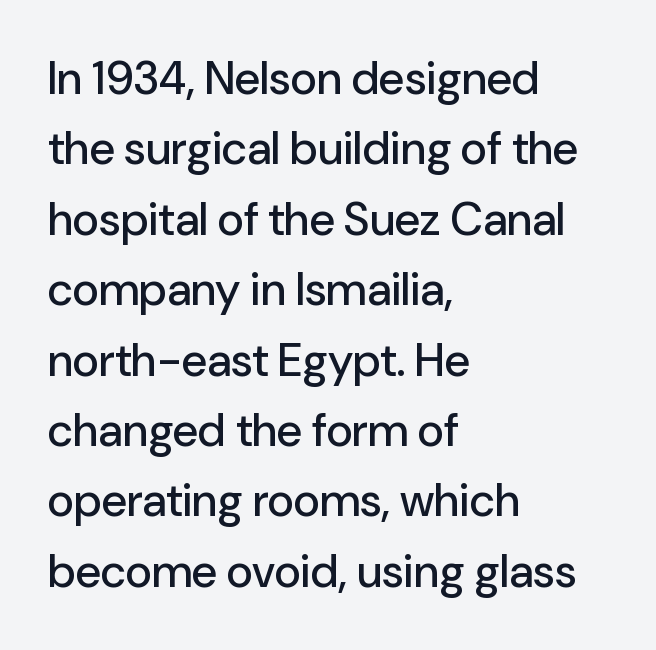
In terms of posture, this sample is upright. The passage shown stacks its lines at a standard gap. There is no visible air inserted between adjacent glyphs. Varying glyph widths throughout — classic text-font behaviour.
